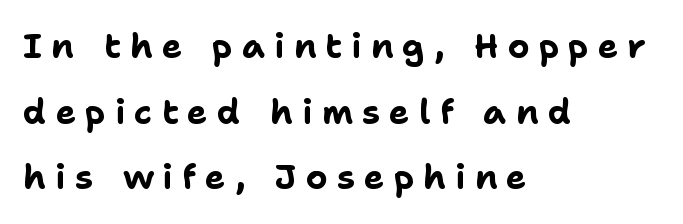
{"serif": "no", "italic": "no", "bold": "yes", "weight": "bold", "width": "normal", "stroke_contrast": "low", "x_height": "medium", "monospaced": "no", "underline": "no", "align": "left", "line_spacing": "loose", "line_spacing_ratio": 1.93, "letter_spacing": "wide", "letter_spacing_em": 0.27, "glyph_px": 34}
